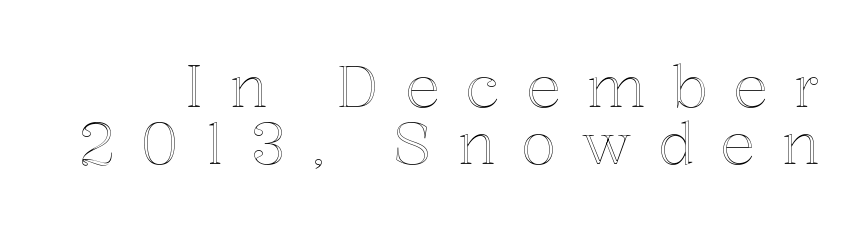
What's the leading like? Squeezed, with rows nearly overlapping. The type is letterspaced generously, with wide tracking. Is there any slant? The stems are plumb. You could not count columns in this text — the font is proportionally spaced. Words float on clear page, feet unadorned.
